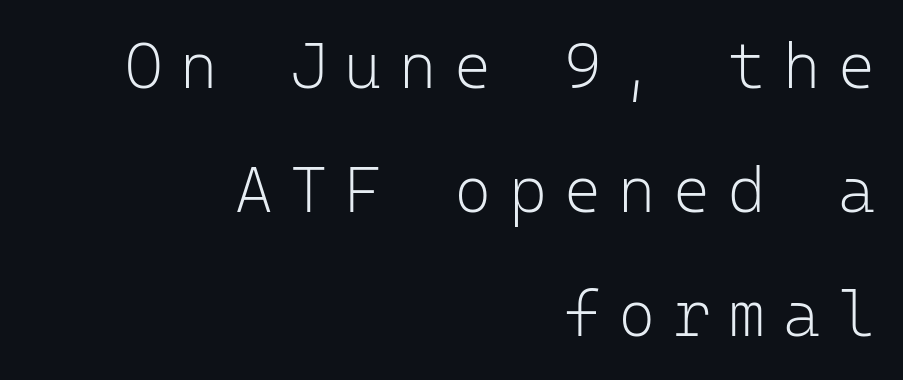
The lettering stays uniformly vertical, giving the passage a roman look. Has an underline been added? It has not. Leading is clearly above the norm, producing a sparse column. Casual observation: everything's shoved over to the right.
